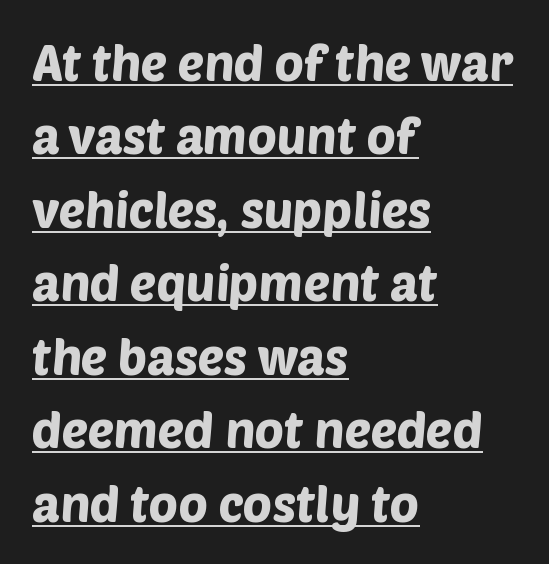
The space between consecutive lines is moderate. Which margin do the lines hug? The left one — the right edge is uneven. Look at the tracking — it's just the regular setting, nothing added. Check where the strokes stop: nothing finishes them off — pure sans. Looks like regular typesetting: each glyph gets only the width it needs.
